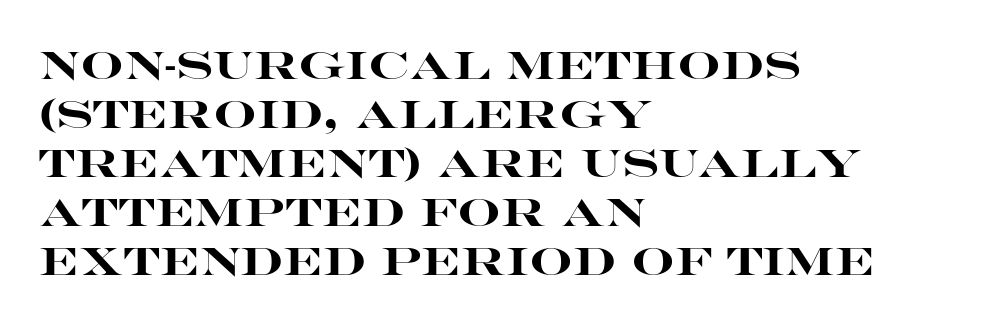
Q: Is the text bold? A: Yes.
Q: Is the text italic (slanted)? A: No, it is upright.
Q: Is the typeface a serif or a sans-serif typeface? A: Serif.
Q: Is the text underlined? A: No.
Q: How is the paragraph aligned? A: Left-aligned.
Q: Is the spacing between letters normal or unusually wide? A: Normal.
Q: Is the spacing between lines tight, normal or loose? A: Normal.
Q: Width (condensed, normal, or wide)? A: Wide.
Q: Stroke contrast? A: High.
Q: x-height? A: Large.
Q: Monospaced? A: No.
